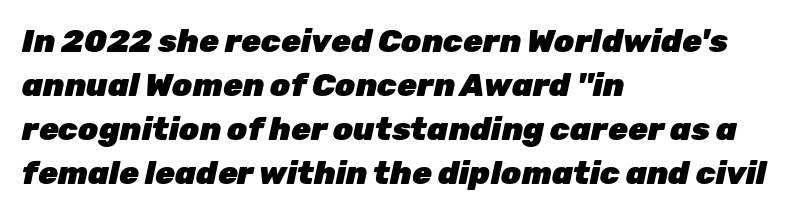
{"italic": "yes", "lean": "right", "slant_degrees": 12, "bold": "yes", "weight": "heavy", "width": "normal", "stroke_contrast": "low", "x_height": "medium", "monospaced": "no", "underline": "no", "align": "left", "line_spacing": "normal", "line_spacing_ratio": 1.37, "letter_spacing": "normal", "letter_spacing_em": 0.0, "glyph_px": 32}
